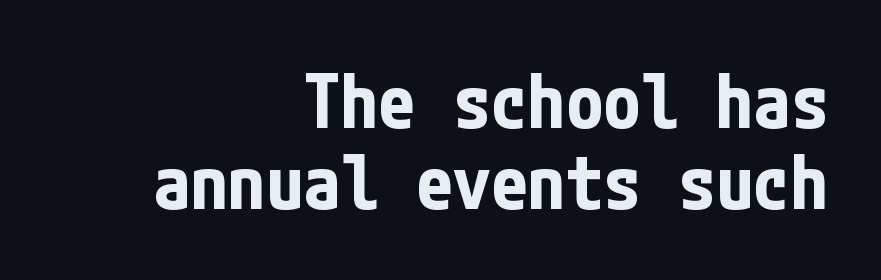
The image shows 75 px bold, condensed sans-serif type, upright; set right-aligned, tight line spacing (1.08x), normal letter spacing, not underlined; low stroke contrast and a medium x-height.
